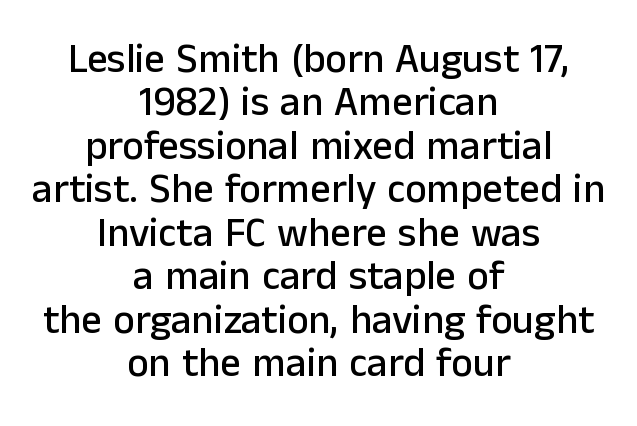
Nope, not italic — everything's standing straight. Summary of vertical rhythm: compact, with narrow interline spacing. In CSS terms this would be text-align: center. The letters advance in unequal steps, a hallmark of proportional type. Nope, no serifs anywhere on these letters. The passage shown is not underscored anywhere.
